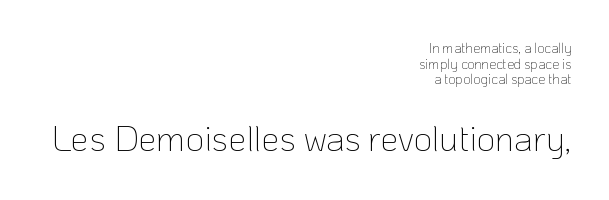
Q: Is the text bold? A: No.
Q: Is the text italic (slanted)? A: No, it is upright.
Q: Is the typeface a serif or a sans-serif typeface? A: Sans-serif.
Q: Is the text underlined? A: No.
Q: How is the paragraph aligned? A: Right-aligned.
Q: Is the spacing between letters normal or unusually wide? A: Normal.
Q: Is the spacing between lines tight, normal or loose? A: Tight.
Q: Which block of text is set in a larger size, the first (top) or the second (bottom)? A: The second (bottom) one.
Q: Width (condensed, normal, or wide)? A: Normal.
Q: Stroke contrast? A: Low.
Q: x-height? A: Medium.
Q: Monospaced? A: No.
